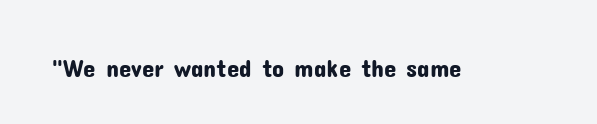
{"italic": "no", "underline": "no", "letter_spacing": "normal", "letter_spacing_em": 0.0, "glyph_px": 25}
